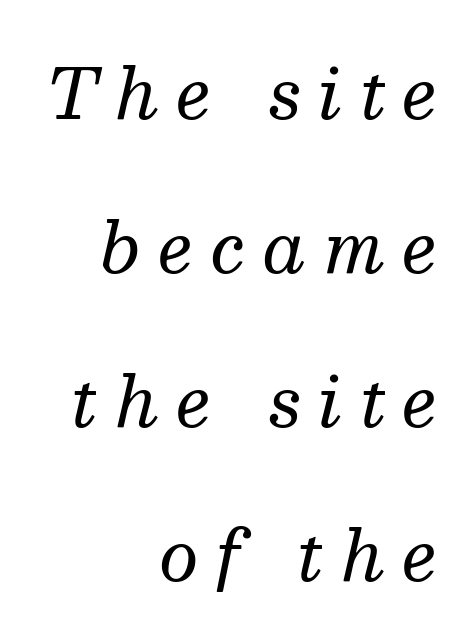
The image shows 69 px regular-weight serif type, italic (leaning right); set right-aligned, loose line spacing (2.23x), unusually wide letter spacing (+0.26 em), not underlined; medium stroke contrast and a medium x-height.
